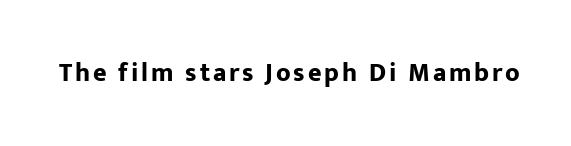
Q: Is the text bold? A: Yes.
Q: Is the text italic (slanted)? A: No, it is upright.
Q: Is the text underlined? A: No.
